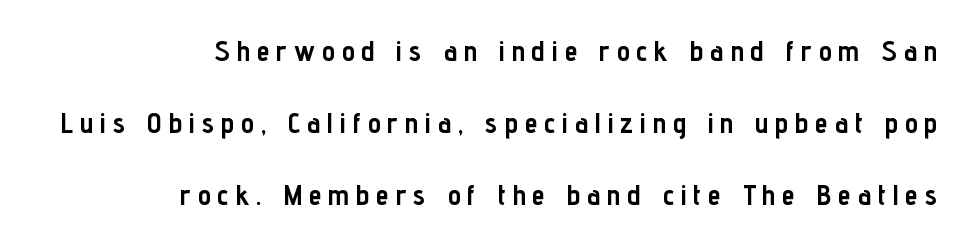
{"serif": "no", "italic": "no", "bold": "yes", "weight": "semibold", "width": "condensed", "stroke_contrast": "low", "x_height": "medium", "monospaced": "no", "underline": "no", "align": "right", "line_spacing": "loose", "line_spacing_ratio": 2.49, "letter_spacing": "wide", "letter_spacing_em": 0.24, "glyph_px": 29}
